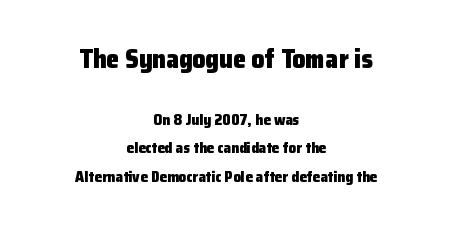
{"italic": "no", "bold": "yes", "underline": "no", "align": "center", "line_spacing_ratio": 1.87, "letter_spacing": "normal", "letter_spacing_em": 0.0, "larger_block": "first", "size_ratio": 1.73, "glyph_px": 26}
